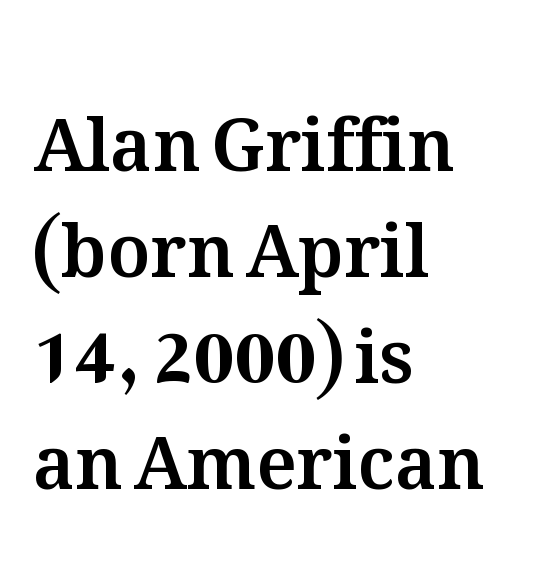
Q: Is the text italic (slanted)? A: No, it is upright.
Q: Is the text underlined? A: No.
Q: How is the paragraph aligned? A: Left-aligned.
Q: Is the spacing between letters normal or unusually wide? A: Normal.
Q: Is the spacing between lines tight, normal or loose? A: Normal.
Q: Width (condensed, normal, or wide)? A: Normal.
Q: Stroke contrast? A: Medium.
Q: x-height? A: Medium.
Q: Monospaced? A: No.
